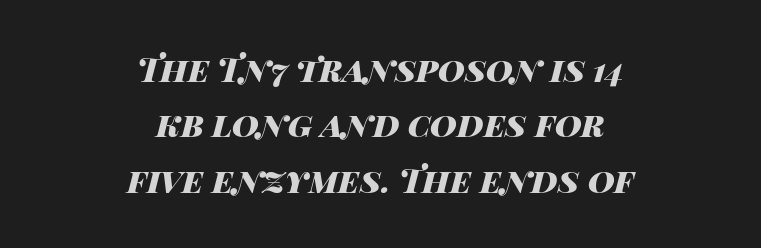
{"italic": "yes", "lean": "right", "slant_degrees": 14, "bold": "yes", "weight": "heavy", "width": "wide", "stroke_contrast": "high", "x_height": "large", "monospaced": "no", "underline": "no", "align": "center", "line_spacing": "normal", "line_spacing_ratio": 1.68, "letter_spacing": "normal", "letter_spacing_em": 0.0, "glyph_px": 33}
